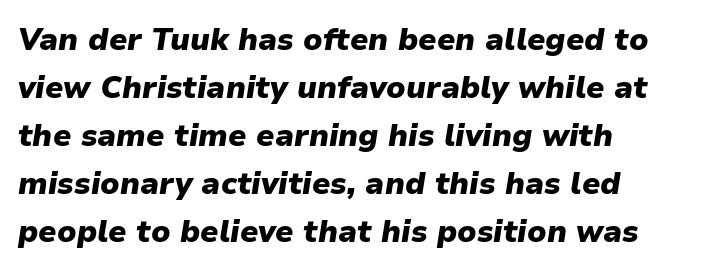
Style check: oblique. The face used here is proportionally spaced, like ordinary book or web type. Clear beneath every line of the passage. Tracking here is standard; glyphs follow each other at the usual distance. Baseline-to-baseline distance is the conventional proportion of letter height.
